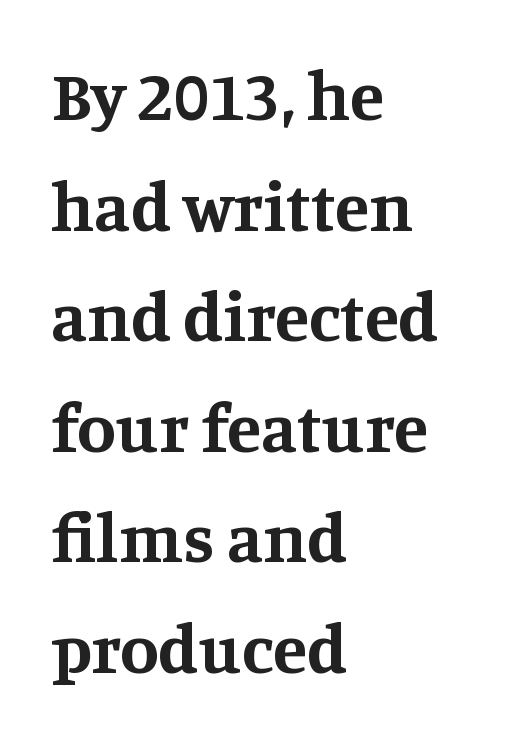
Q: Is the text bold? A: Yes.
Q: Is the text italic (slanted)? A: No, it is upright.
Q: Is the typeface a serif or a sans-serif typeface? A: Serif.
Q: Is the text underlined? A: No.
Q: How is the paragraph aligned? A: Left-aligned.
Q: Is the spacing between letters normal or unusually wide? A: Normal.
Q: Is the spacing between lines tight, normal or loose? A: Normal.
Q: Width (condensed, normal, or wide)? A: Normal.
Q: Stroke contrast? A: Medium.
Q: x-height? A: Large.
Q: Monospaced? A: No.
